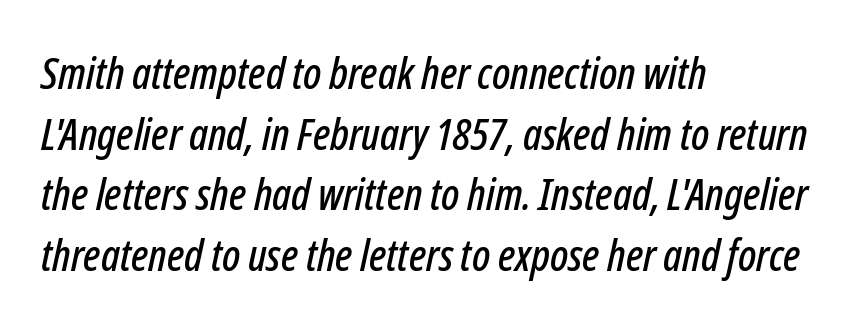
Q: Is the text italic (slanted)? A: Yes, it leans right by about 12 degrees.
Q: Is the text underlined? A: No.
Q: How is the paragraph aligned? A: Left-aligned.
Q: Is the spacing between letters normal or unusually wide? A: Normal.
Q: Is the spacing between lines tight, normal or loose? A: Normal.
Q: Width (condensed, normal, or wide)? A: Condensed.
Q: Stroke contrast? A: Low.
Q: x-height? A: Medium.
Q: Monospaced? A: No.
